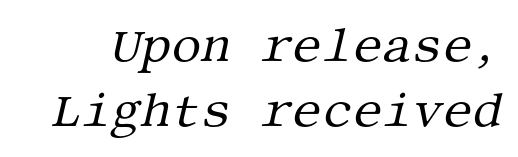
{"serif": "yes", "italic": "yes", "lean": "right", "slant_degrees": 13, "bold": "no", "weight": "regular", "width": "normal", "stroke_contrast": "medium", "x_height": "large", "underline": "no", "line_spacing": "normal", "line_spacing_ratio": 1.39, "letter_spacing": "normal", "letter_spacing_em": 0.0, "glyph_px": 47}
